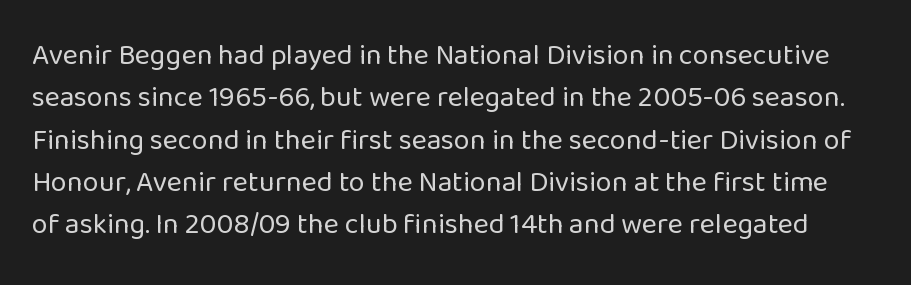
The image shows 29 px regular-weight sans-serif type, upright; set normal line spacing (1.46x), normal letter spacing, not underlined; low stroke contrast and a medium x-height.
